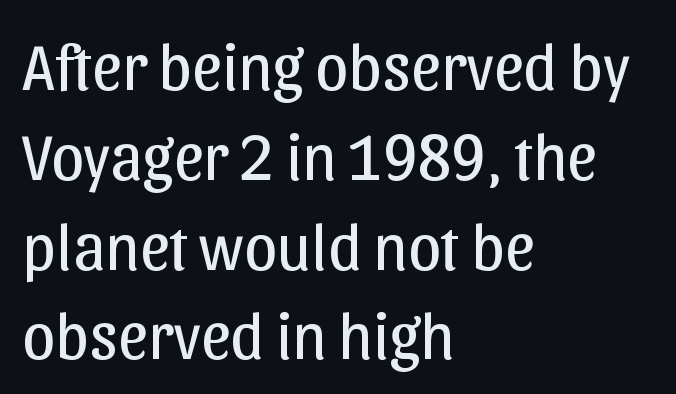
Q: Is the text bold? A: No.
Q: Is the text italic (slanted)? A: No, it is upright.
Q: Is the typeface a serif or a sans-serif typeface? A: Sans-serif.
Q: Is the text underlined? A: No.
Q: How is the paragraph aligned? A: Left-aligned.
Q: Is the spacing between letters normal or unusually wide? A: Normal.
Q: Is the spacing between lines tight, normal or loose? A: Normal.
Q: Width (condensed, normal, or wide)? A: Normal.
Q: Stroke contrast? A: Low.
Q: x-height? A: Medium.
Q: Monospaced? A: No.
